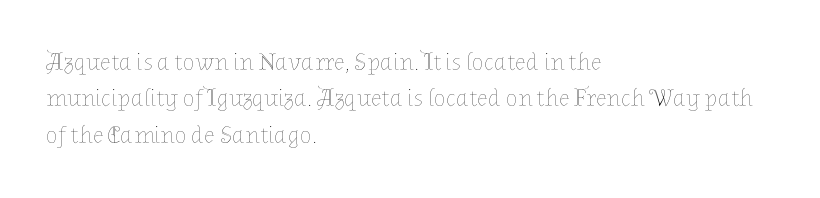
The image shows 25 px text type, upright; set left-aligned, normal line spacing (1.46x), normal letter spacing, not underlined.
